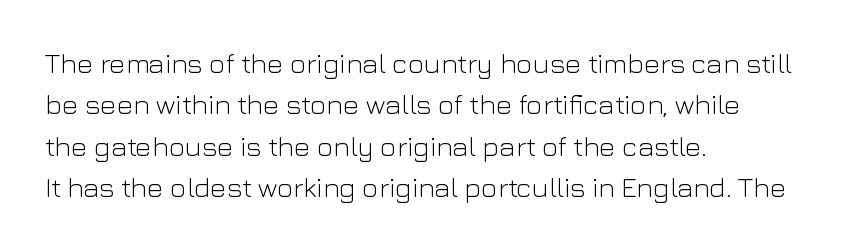
The image shows 28 px light sans-serif type, upright; set left-aligned, normal line spacing (1.48x), normal letter spacing, not underlined; low stroke contrast and a medium x-height.
